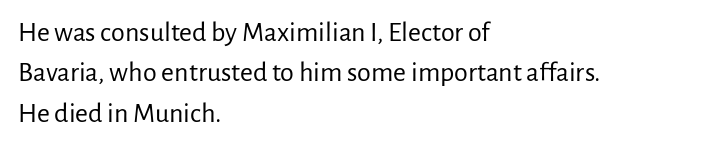
Q: Is the text bold? A: No.
Q: Is the text italic (slanted)? A: No, it is upright.
Q: Is the typeface a serif or a sans-serif typeface? A: Sans-serif.
Q: Is the text underlined? A: No.
Q: How is the paragraph aligned? A: Left-aligned.
Q: Is the spacing between letters normal or unusually wide? A: Normal.
Q: Is the spacing between lines tight, normal or loose? A: Normal.
Q: Width (condensed, normal, or wide)? A: Normal.
Q: Stroke contrast? A: Low.
Q: x-height? A: Medium.
Q: Monospaced? A: No.
